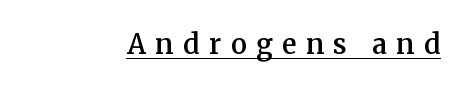
{"italic": "no", "bold": "semi", "underline": "yes", "letter_spacing": "wide", "letter_spacing_em": 0.35, "glyph_px": 27}
